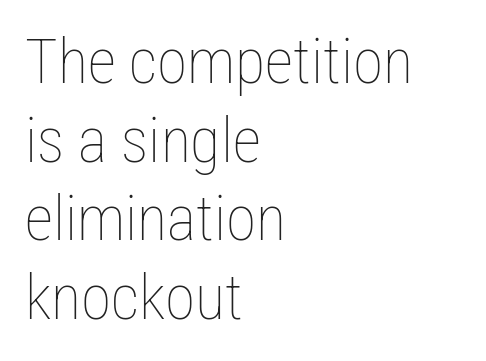
{"italic": "no", "bold": "no", "weight": "thin", "width": "condensed", "stroke_contrast": "low", "x_height": "medium", "monospaced": "no", "underline": "no", "align": "left", "line_spacing": "normal", "line_spacing_ratio": 1.27, "letter_spacing": "normal", "letter_spacing_em": 0.0, "glyph_px": 62}
